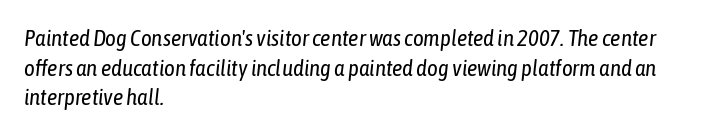
The image shows 23 px text type, italic (leaning right); set left-aligned, normal line spacing (1.29x), normal letter spacing, not underlined.
